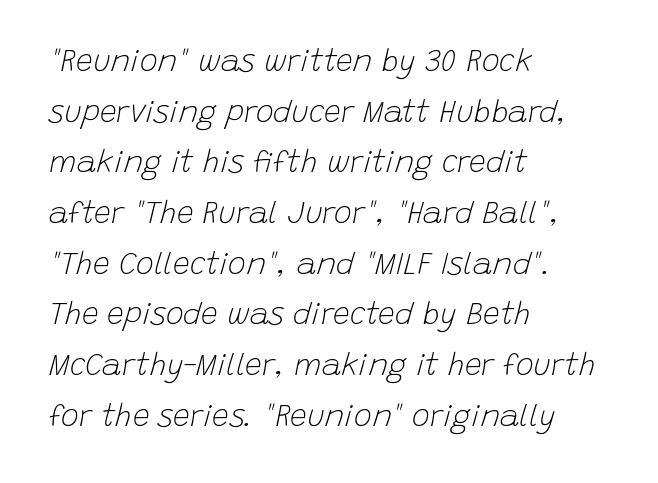
{"italic": "yes", "lean": "right", "slant_degrees": 15, "bold": "no", "weight": "light", "width": "normal", "stroke_contrast": "low", "x_height": "large", "monospaced": "no", "underline": "no", "align": "left", "line_spacing": "normal", "line_spacing_ratio": 1.69, "letter_spacing": "normal", "letter_spacing_em": 0.0, "glyph_px": 30}
